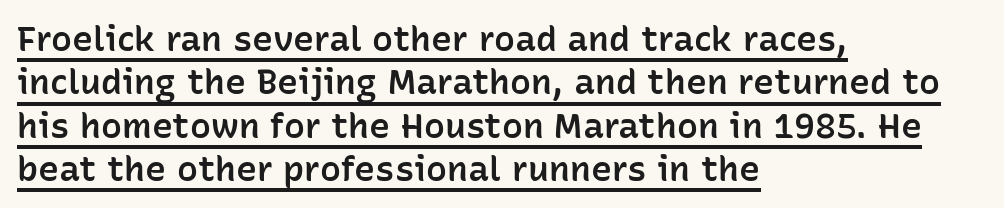
Q: Is the text bold? A: Semi-bold.
Q: Is the text italic (slanted)? A: No, it is upright.
Q: Is the typeface a serif or a sans-serif typeface? A: Sans-serif.
Q: Is the text underlined? A: Yes.
Q: How is the paragraph aligned? A: Left-aligned.
Q: Is the spacing between letters normal or unusually wide? A: Normal.
Q: Width (condensed, normal, or wide)? A: Normal.
Q: Stroke contrast? A: Low.
Q: x-height? A: Medium.
Q: Monospaced? A: No.
